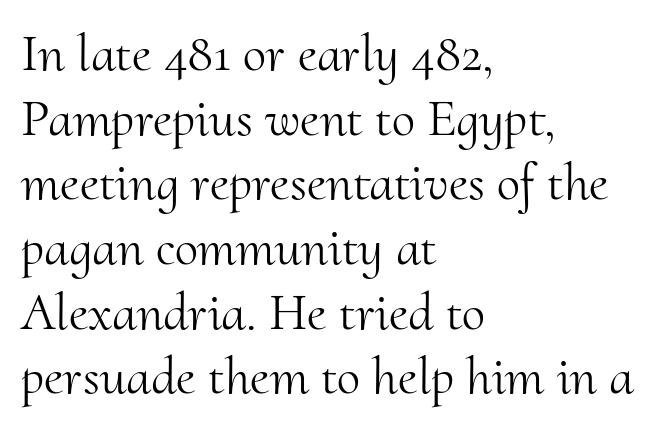
The space directly below the letters is spotless. Bold? No — there's no thickening of the strokes. Italic? Not at all — the glyphs are vertical. This sample is left-justified, so line endings fall wherever the words run out. This sample has the flowing, uneven cadence of proportional lettering. The passage shown is typeset with a serif family.
